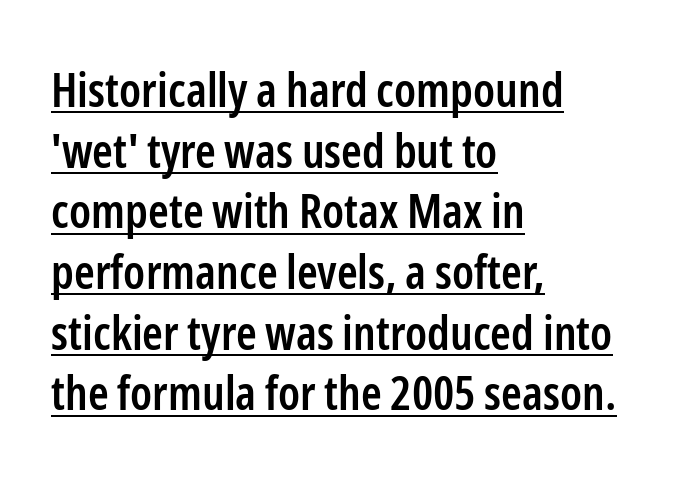
Looks like regular typesetting: each glyph gets only the width it needs. This sample uses an upright cut, with every glyph sitting square on the baseline. Does the weight exceed regular? Yes, but only to semibold. Classification — sans serif. Caption: multi-line text, flush left, ragged right. Compared with typical paragraphs, the rows here are spaced about the same.
